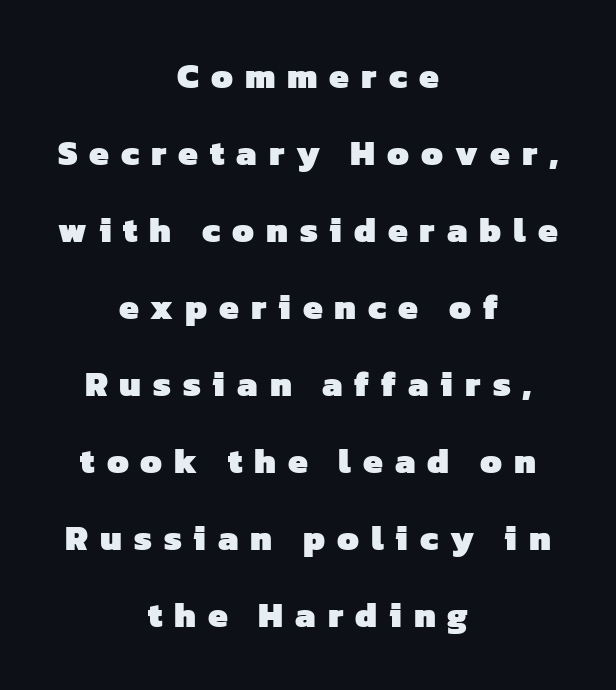
The image shows 35 px heavy sans-serif type; set centered, loose line spacing (2.2x), unusually wide letter spacing (+0.34 em), not underlined; low stroke contrast and a medium x-height.
